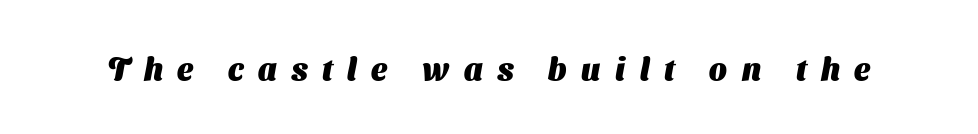
The passage shown is typeset with a sans-serif family. The glyphs have the mass of a bold cut. There is plenty of visible air inserted between adjacent glyphs. Plain, unruled lines of type.
